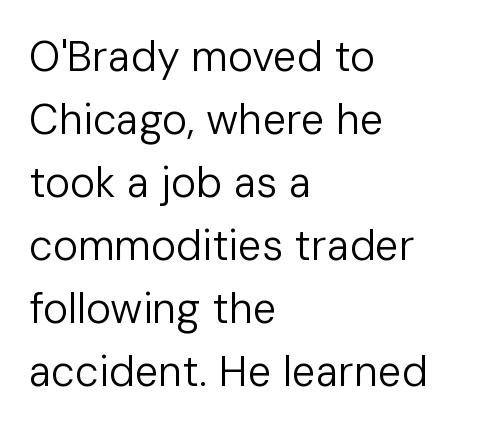
Q: Is the text bold? A: No.
Q: Is the text italic (slanted)? A: No, it is upright.
Q: Is the typeface a serif or a sans-serif typeface? A: Sans-serif.
Q: Is the text underlined? A: No.
Q: How is the paragraph aligned? A: Left-aligned.
Q: Is the spacing between letters normal or unusually wide? A: Normal.
Q: Is the spacing between lines tight, normal or loose? A: Normal.
Q: Width (condensed, normal, or wide)? A: Normal.
Q: Stroke contrast? A: Low.
Q: x-height? A: Medium.
Q: Monospaced? A: No.
